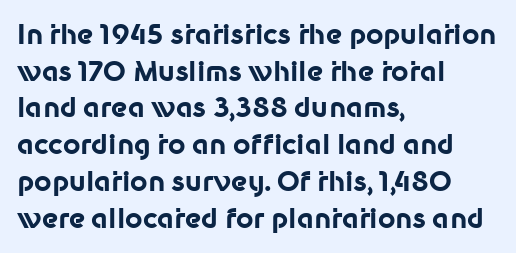
Casual observation: everything's shoved over to the left. Look at the tracking — it's just the regular setting, nothing added. The rendering uses a moderate line-height, typical for paragraphs. Decoration check: the copy has no underline. The face used here has the dense, thick strokes of a bold. The typography opts for an upright posture over an oblique one.
